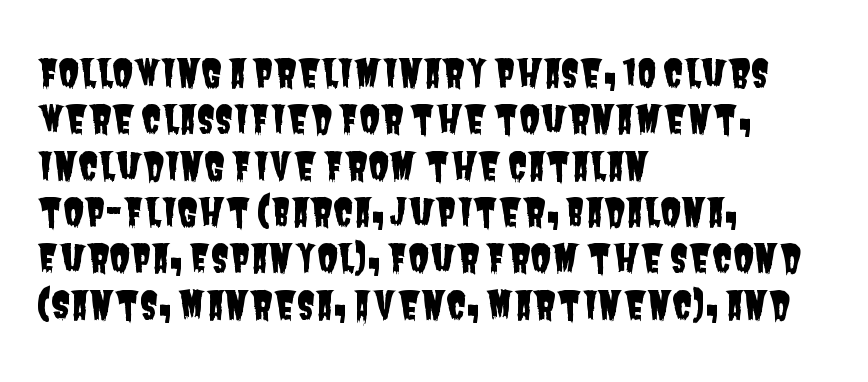
Here the designer chose a conventional face with non-uniform glyph widths. Tracking value appears to be zero — textbook default spacing. The paragraph has a hard left edge and a soft right edge. Just letters on the line, the space beneath them empty. Does the type have serifs? No, each stem ends abruptly.
